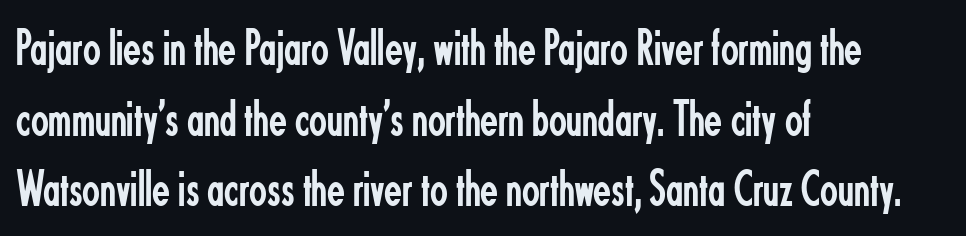
Q: Is the text bold? A: No.
Q: Is the text italic (slanted)? A: No, it is upright.
Q: Is the typeface a serif or a sans-serif typeface? A: Sans-serif.
Q: Is the text underlined? A: No.
Q: How is the paragraph aligned? A: Left-aligned.
Q: Is the spacing between letters normal or unusually wide? A: Normal.
Q: Is the spacing between lines tight, normal or loose? A: Normal.
Q: Width (condensed, normal, or wide)? A: Condensed.
Q: Stroke contrast? A: Low.
Q: x-height? A: Small.
Q: Monospaced? A: No.
